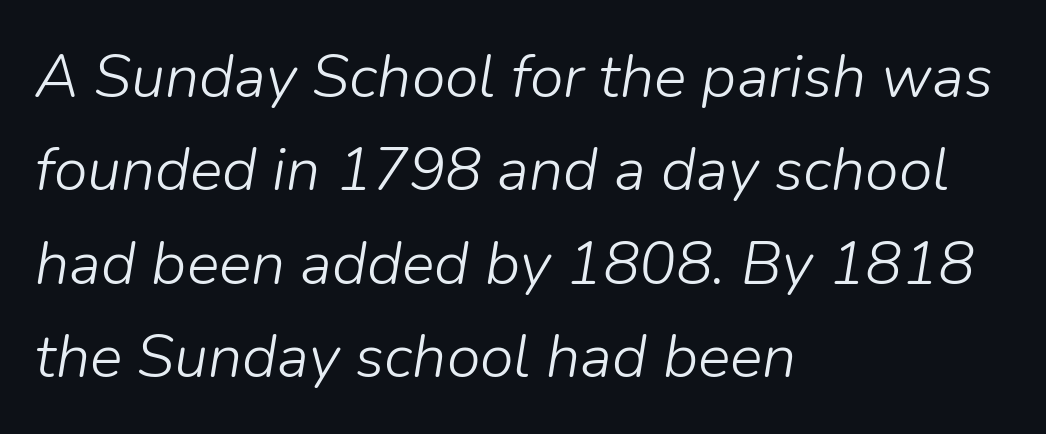
{"italic": "yes", "lean": "right", "slant_degrees": 9, "bold": "no", "weight": "light", "width": "normal", "stroke_contrast": "low", "x_height": "medium", "monospaced": "no", "underline": "no", "align": "left", "line_spacing": "normal", "line_spacing_ratio": 1.53, "letter_spacing": "normal", "letter_spacing_em": 0.0, "glyph_px": 61}
